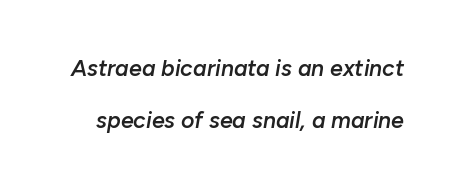
{"italic": "yes", "lean": "right", "slant_degrees": 10, "bold": "semi", "underline": "no", "line_spacing": "loose", "line_spacing_ratio": 2.24, "letter_spacing": "normal", "letter_spacing_em": 0.0, "glyph_px": 23}
